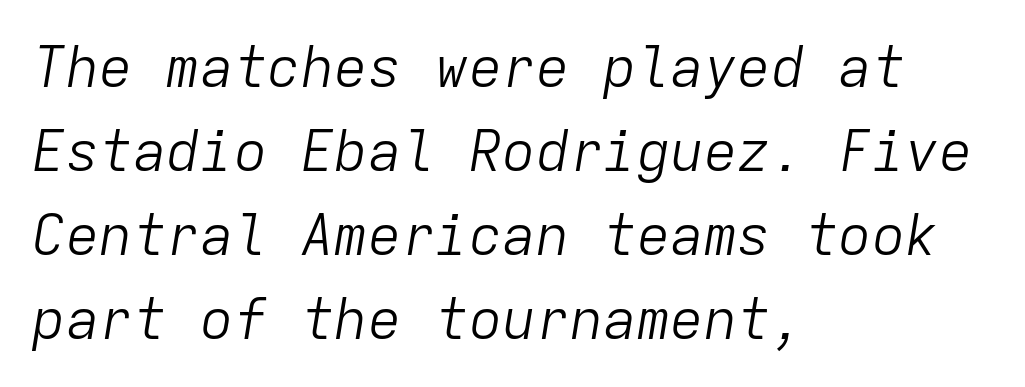
Q: Is the text bold? A: No.
Q: Is the text italic (slanted)? A: Yes, it leans right by about 9 degrees.
Q: Is the text underlined? A: No.
Q: How is the paragraph aligned? A: Left-aligned.
Q: Is the spacing between letters normal or unusually wide? A: Normal.
Q: Is the spacing between lines tight, normal or loose? A: Normal.
Q: Width (condensed, normal, or wide)? A: Normal.
Q: Stroke contrast? A: Low.
Q: x-height? A: Medium.
Q: Monospaced? A: Yes.
